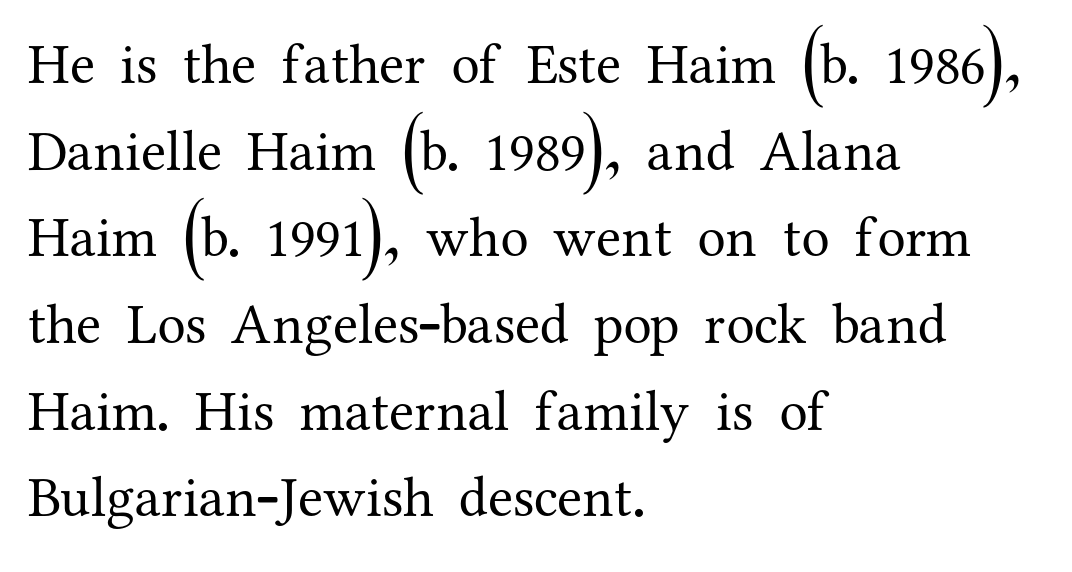
Q: Is the text bold? A: No.
Q: Is the text italic (slanted)? A: No, it is upright.
Q: Is the typeface a serif or a sans-serif typeface? A: Serif.
Q: Is the text underlined? A: No.
Q: How is the paragraph aligned? A: Left-aligned.
Q: Is the spacing between letters normal or unusually wide? A: Normal.
Q: Is the spacing between lines tight, normal or loose? A: Normal.
Q: Width (condensed, normal, or wide)? A: Normal.
Q: Stroke contrast? A: Medium.
Q: x-height? A: Medium.
Q: Monospaced? A: No.
